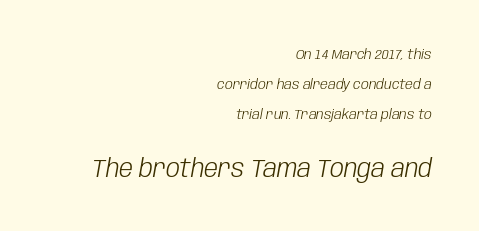
The text block is weighted toward the right margin, trailing off unevenly leftward. The characters are drawn with everyday or finer stroke widths. Of the two passages, the one underneath uses the larger point size. A typesetter would call this zero additional tracking. The gap between lines stays unmarked. Italic? Definitely — the glyphs are oblique.
